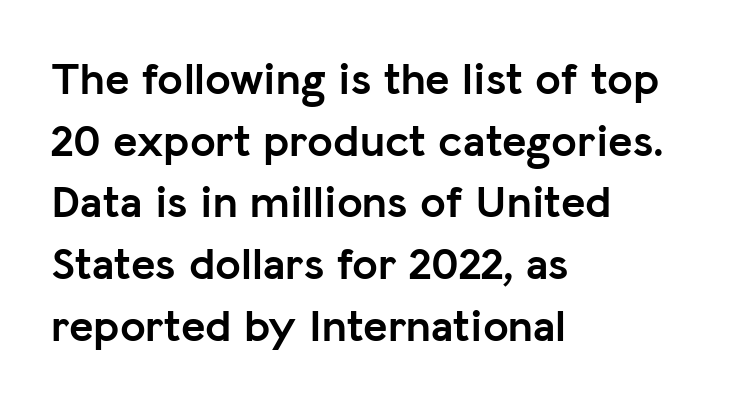
The compositor pushed each line to the left boundary. Quick note: underline off. Heavy, bold letterforms. Does the leading feel generous? No, just average. Serifs: no, the terminals of the letterforms are clean. Inter-character spacing is left at the font's built-in metrics.
